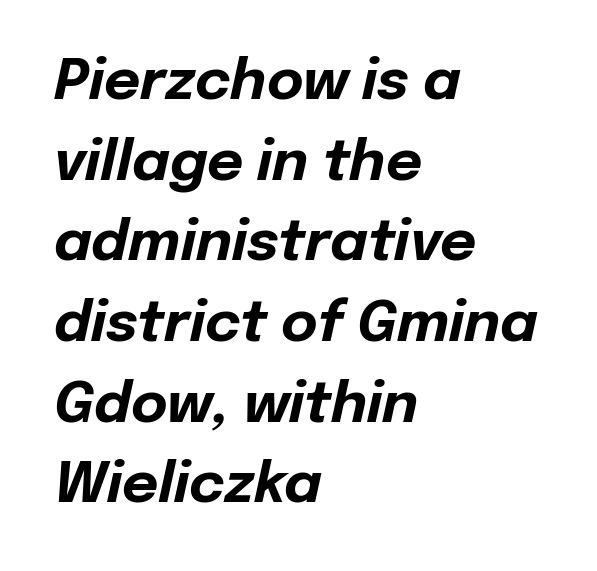
Q: Is the text bold? A: Yes.
Q: Is the text italic (slanted)? A: Yes, it leans right by about 12 degrees.
Q: Is the text underlined? A: No.
Q: How is the paragraph aligned? A: Left-aligned.
Q: Is the spacing between letters normal or unusually wide? A: Normal.
Q: Is the spacing between lines tight, normal or loose? A: Normal.
Q: Width (condensed, normal, or wide)? A: Normal.
Q: Stroke contrast? A: Low.
Q: x-height? A: Medium.
Q: Monospaced? A: No.
